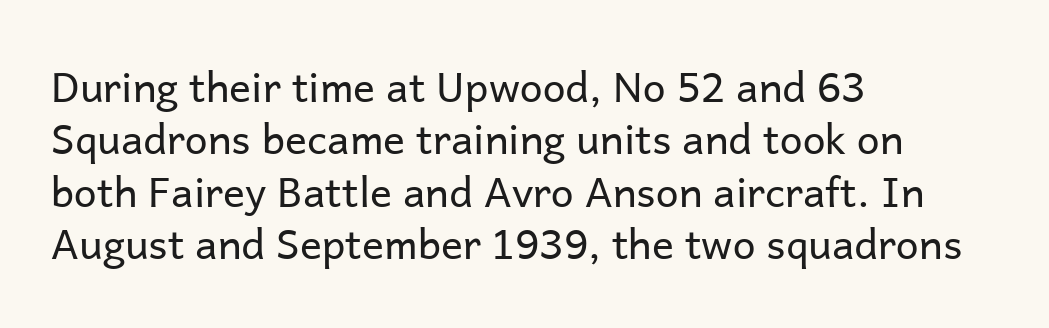
Q: Is the text bold? A: No.
Q: Is the text italic (slanted)? A: No, it is upright.
Q: Is the typeface a serif or a sans-serif typeface? A: Sans-serif.
Q: Is the text underlined? A: No.
Q: How is the paragraph aligned? A: Left-aligned.
Q: Is the spacing between letters normal or unusually wide? A: Normal.
Q: Is the spacing between lines tight, normal or loose? A: Normal.
Q: Width (condensed, normal, or wide)? A: Normal.
Q: Stroke contrast? A: Low.
Q: x-height? A: Medium.
Q: Monospaced? A: No.
